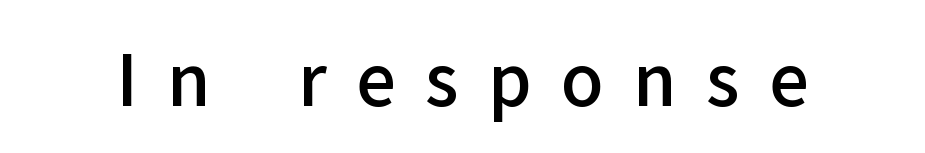
{"serif": "no", "italic": "no", "bold": "semi", "weight": "semibold", "width": "normal", "stroke_contrast": "low", "x_height": "medium", "monospaced": "no", "underline": "no", "letter_spacing": "wide", "letter_spacing_em": 0.42, "glyph_px": 70}
